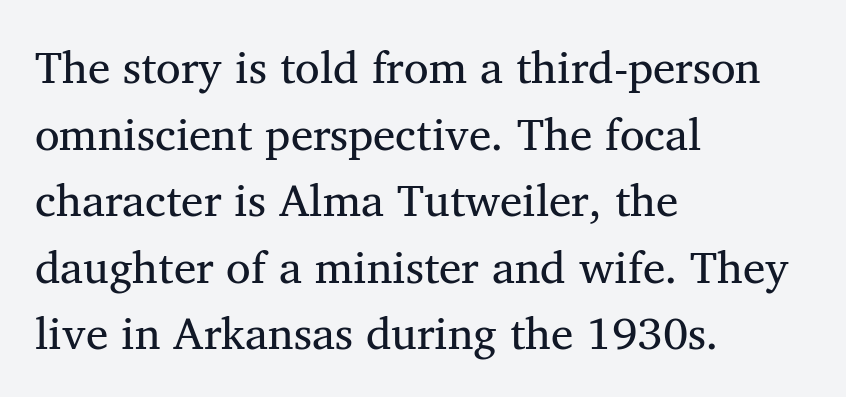
Q: Is the text bold? A: No.
Q: Is the text italic (slanted)? A: No, it is upright.
Q: Is the typeface a serif or a sans-serif typeface? A: Serif.
Q: Is the text underlined? A: No.
Q: How is the paragraph aligned? A: Left-aligned.
Q: Is the spacing between letters normal or unusually wide? A: Normal.
Q: Is the spacing between lines tight, normal or loose? A: Normal.
Q: Width (condensed, normal, or wide)? A: Normal.
Q: Stroke contrast? A: Medium.
Q: x-height? A: Medium.
Q: Monospaced? A: No.
